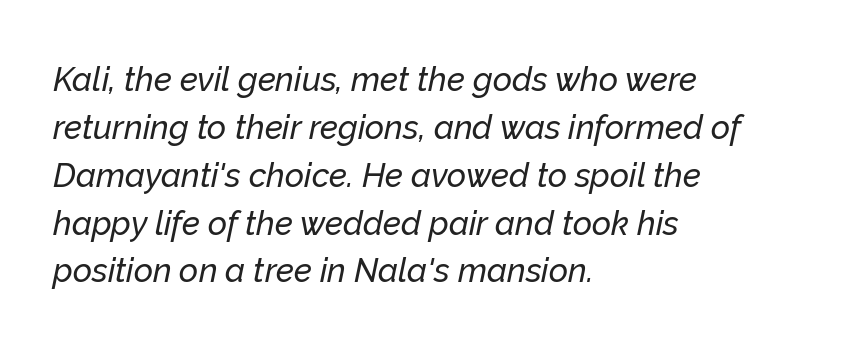
The image shows 33 px text type, italic (leaning right); set left-aligned, normal line spacing (1.45x), normal letter spacing, not underlined; low stroke contrast and a medium x-height.
